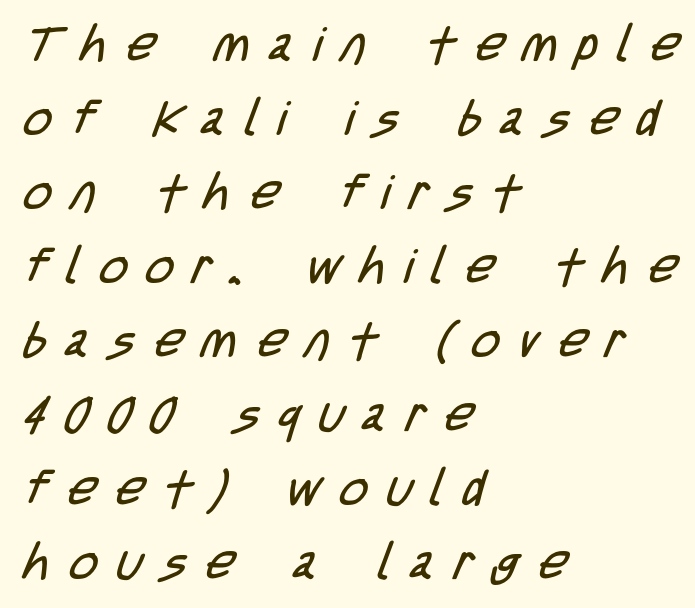
The image shows 49 px regular-weight, condensed sans-serif type; set left-aligned, normal line spacing (1.51x), unusually wide letter spacing (+0.39 em), not underlined; low stroke contrast and a large x-height.
